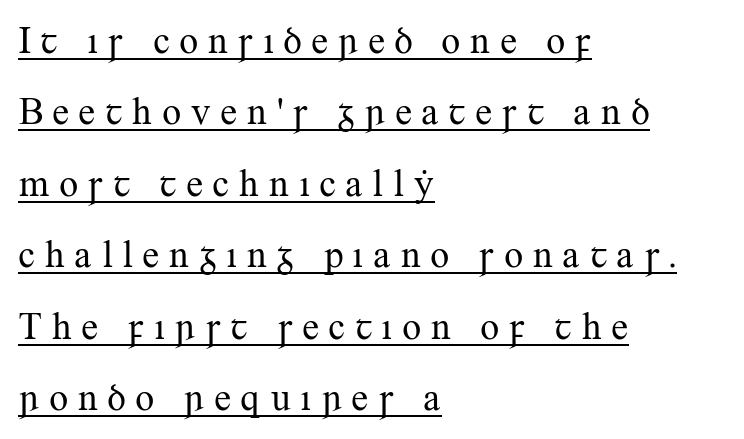
The image shows 38 px regular-weight serif type, upright; set left-aligned, line spacing 1.88x, unusually wide letter spacing (+0.23 em), underlined; medium stroke contrast and a small x-height.
